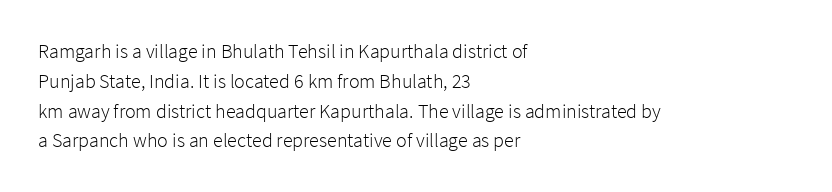
{"italic": "no", "bold": "no", "underline": "no", "align": "left", "line_spacing": "normal", "line_spacing_ratio": 1.49, "letter_spacing": "normal", "letter_spacing_em": 0.0, "glyph_px": 20}
